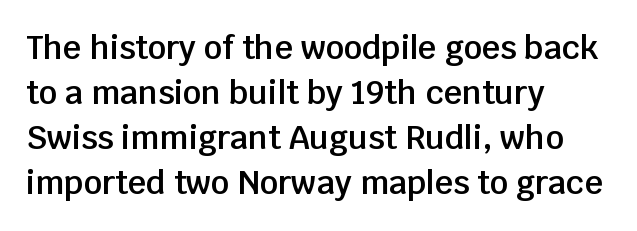
{"serif": "no", "italic": "no", "bold": "semi", "weight": "semibold", "width": "normal", "stroke_contrast": "low", "x_height": "large", "monospaced": "no", "underline": "no", "align": "left", "line_spacing": "normal", "line_spacing_ratio": 1.41, "letter_spacing": "normal", "letter_spacing_em": 0.0, "glyph_px": 32}
